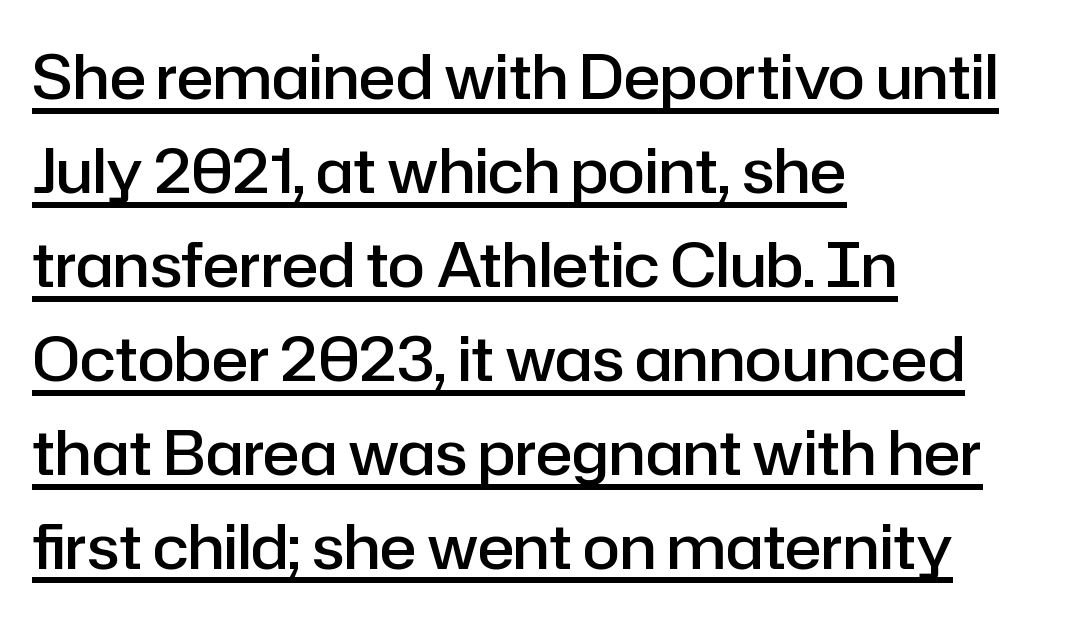
Q: Is the text bold? A: Semi-bold.
Q: Is the text italic (slanted)? A: No, it is upright.
Q: Is the typeface a serif or a sans-serif typeface? A: Sans-serif.
Q: Is the text underlined? A: Yes.
Q: How is the paragraph aligned? A: Left-aligned.
Q: Is the spacing between letters normal or unusually wide? A: Normal.
Q: Is the spacing between lines tight, normal or loose? A: Normal.
Q: Width (condensed, normal, or wide)? A: Normal.
Q: Stroke contrast? A: Low.
Q: x-height? A: Medium.
Q: Monospaced? A: No.
